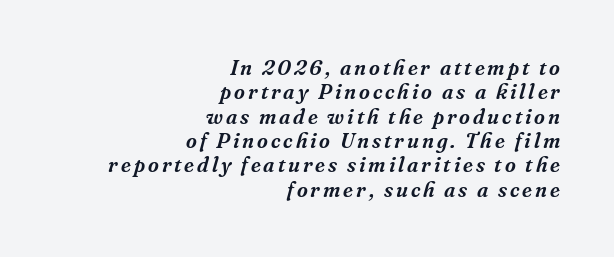
The image shows 21 px text type, italic (leaning right); set right-aligned, line spacing 1.16x, not underlined.
